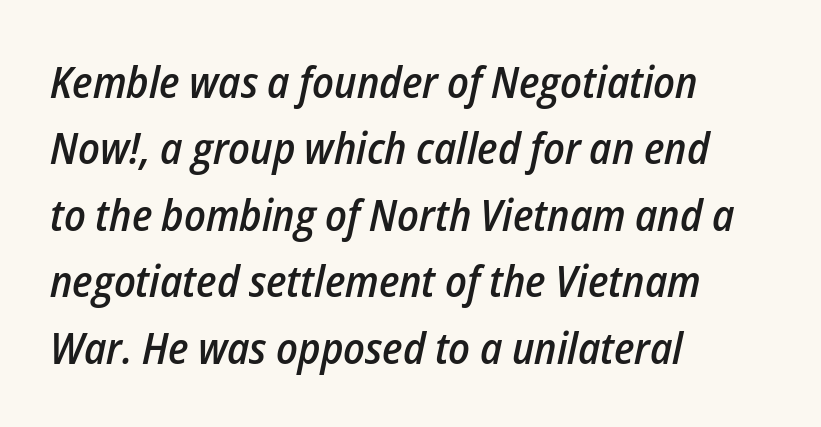
The image shows 44 px semibold, condensed type, italic (leaning right); set left-aligned, normal line spacing (1.51x), normal letter spacing, not underlined; low stroke contrast and a medium x-height.
